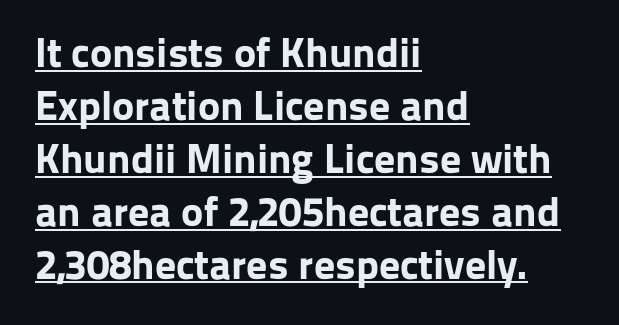
{"serif": "no", "italic": "no", "bold": "yes", "weight": "bold", "width": "normal", "stroke_contrast": "low", "x_height": "medium", "monospaced": "no", "underline": "yes", "align": "left", "line_spacing": "normal", "line_spacing_ratio": 1.26, "letter_spacing": "normal", "letter_spacing_em": 0.0, "glyph_px": 42}
